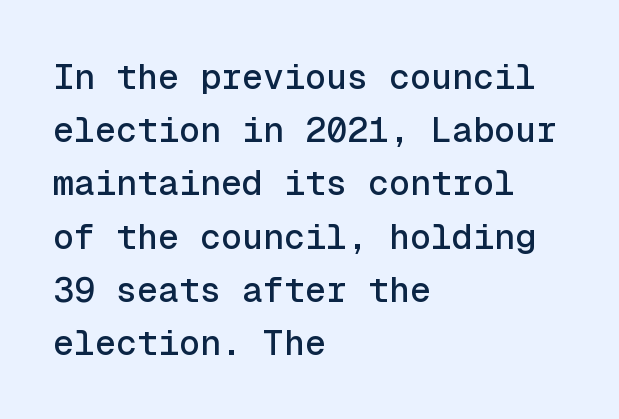
Q: Is the text italic (slanted)? A: No, it is upright.
Q: Is the typeface a serif or a sans-serif typeface? A: Sans-serif.
Q: Is the text underlined? A: No.
Q: How is the paragraph aligned? A: Left-aligned.
Q: Is the spacing between letters normal or unusually wide? A: Normal.
Q: Is the spacing between lines tight, normal or loose? A: Normal.
Q: Width (condensed, normal, or wide)? A: Normal.
Q: x-height? A: Medium.
Q: Monospaced? A: Yes.
